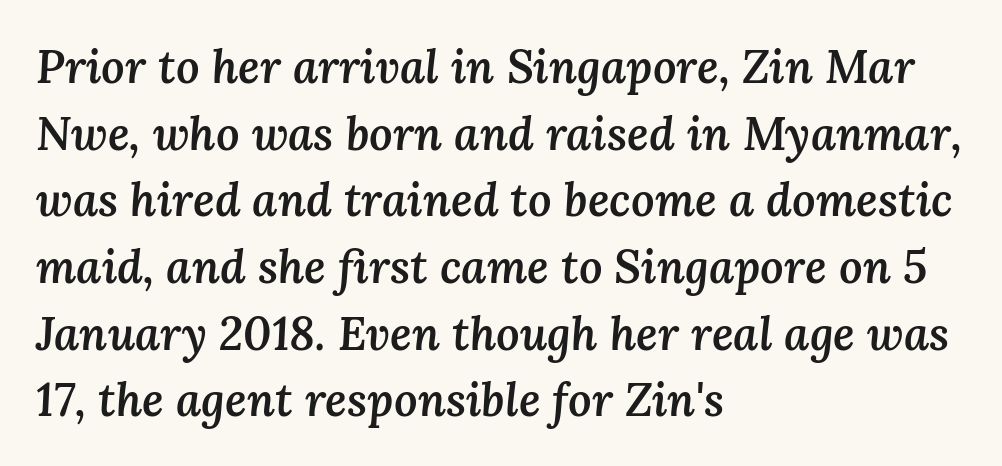
{"italic": "yes", "lean": "right", "slant_degrees": 3, "bold": "semi", "weight": "semibold", "width": "normal", "stroke_contrast": "medium", "x_height": "medium", "monospaced": "no", "underline": "no", "align": "left", "line_spacing": "normal", "line_spacing_ratio": 1.45, "letter_spacing": "normal", "letter_spacing_em": 0.0, "glyph_px": 46}
